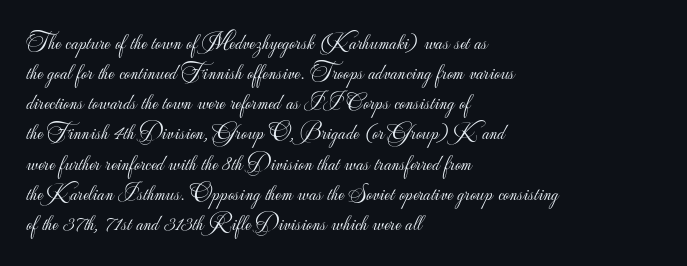
{"bold": "no", "underline": "no", "align": "left", "line_spacing": "normal", "line_spacing_ratio": 1.31, "letter_spacing": "normal", "letter_spacing_em": 0.0, "glyph_px": 23}
